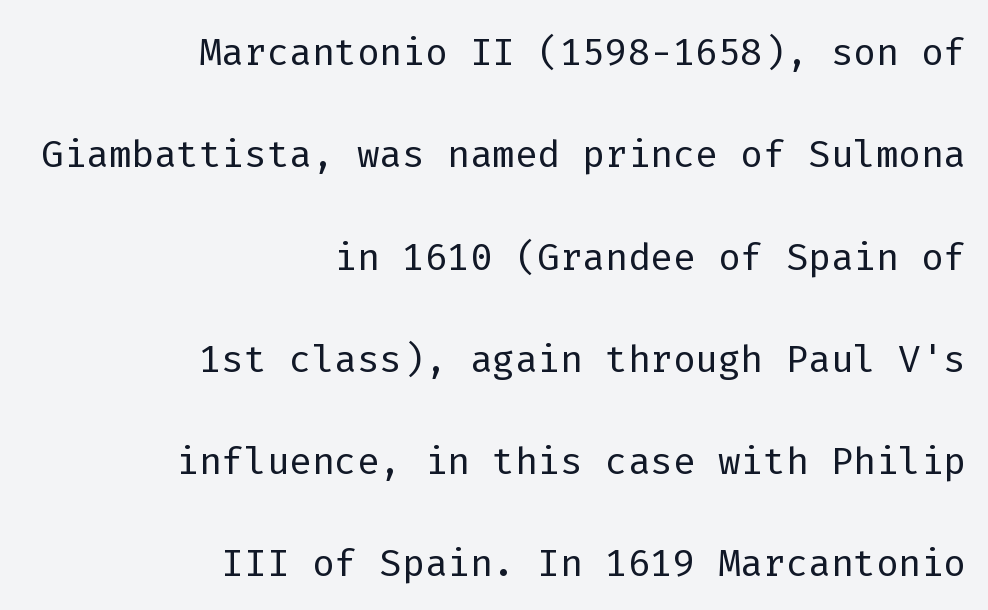
The image shows 53 px light sans-serif type, upright, monospaced; set right-aligned, loose line spacing (1.93x), normal letter spacing, not underlined; low stroke contrast and a medium x-height.
